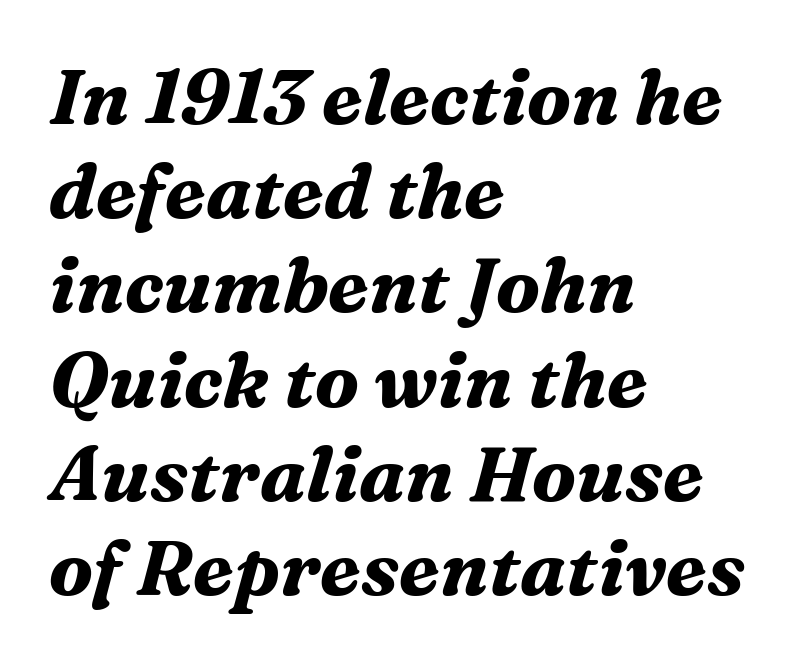
Looks like regular typesetting: each glyph gets only the width it needs. Old-style or modern, the face here clearly has serifs. The glyphs are unaccompanied by any horizontal stroke below them. Does the weight exceed regular? Yes, all the way to bold.
